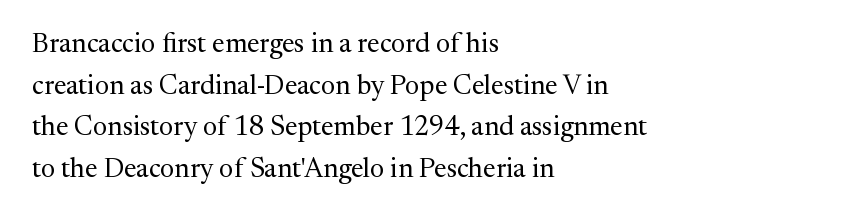
Q: Is the text bold? A: No.
Q: Is the text italic (slanted)? A: No, it is upright.
Q: Is the text underlined? A: No.
Q: How is the paragraph aligned? A: Left-aligned.
Q: Is the spacing between letters normal or unusually wide? A: Normal.
Q: Is the spacing between lines tight, normal or loose? A: Normal.
